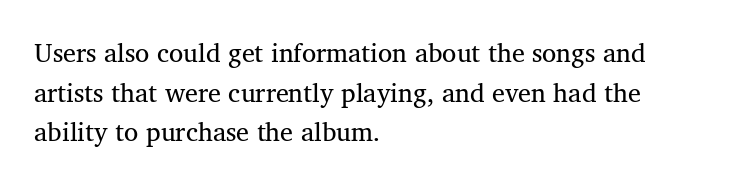
{"italic": "no", "bold": "no", "underline": "no", "align": "left", "line_spacing": "normal", "line_spacing_ratio": 1.52, "letter_spacing": "normal", "letter_spacing_em": 0.0, "glyph_px": 26}
